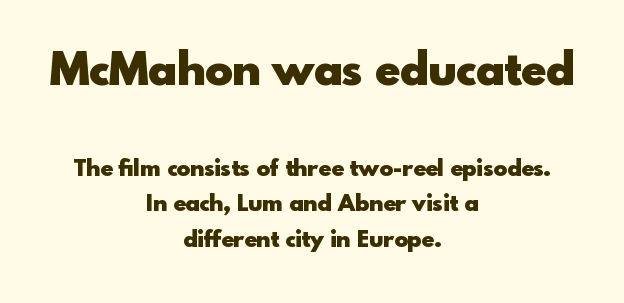
Each letter's strokes conclude bluntly, with no projecting serifs. The space beneath each line is pristine and unruled. As a designer I'd log this as weight 700, bold. The text block is weighted toward neither margin, spreading evenly from the middle. In terms of posture, this sample is upright. The initial chunk of copy outweighs the following chunk in type size.
